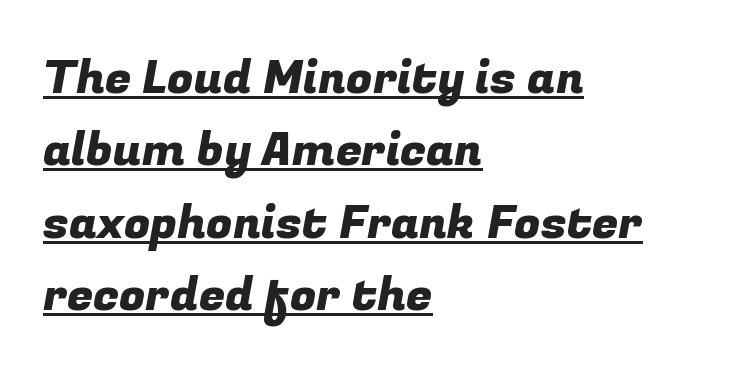
Q: Is the typeface a serif or a sans-serif typeface? A: Sans-serif.
Q: Is the text underlined? A: Yes.
Q: How is the paragraph aligned? A: Left-aligned.
Q: Is the spacing between letters normal or unusually wide? A: Normal.
Q: Is the spacing between lines tight, normal or loose? A: Normal.
Q: Width (condensed, normal, or wide)? A: Normal.
Q: Stroke contrast? A: Low.
Q: x-height? A: Medium.
Q: Monospaced? A: No.
